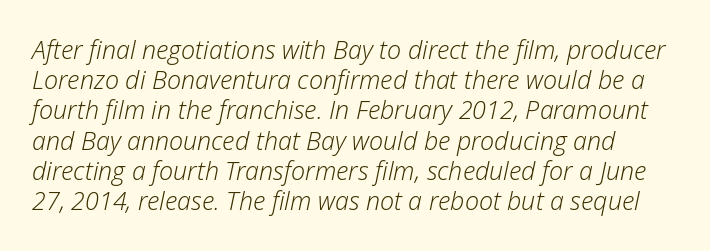
{"italic": "yes", "lean": "right", "slant_degrees": 12, "bold": "no", "underline": "no", "line_spacing_ratio": 1.21, "letter_spacing": "normal", "letter_spacing_em": 0.0, "glyph_px": 25}
